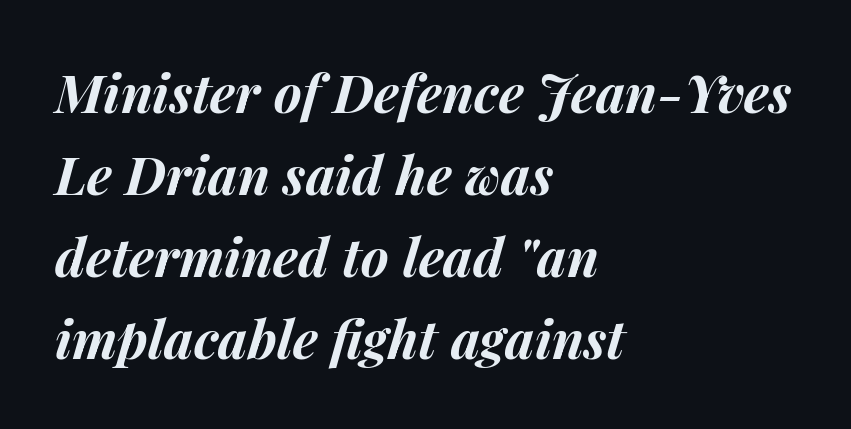
{"italic": "yes", "lean": "right", "slant_degrees": 14, "bold": "yes", "weight": "bold", "width": "normal", "stroke_contrast": "medium", "x_height": "medium", "monospaced": "no", "underline": "no", "align": "left", "line_spacing": "normal", "line_spacing_ratio": 1.55, "letter_spacing": "normal", "letter_spacing_em": 0.0, "glyph_px": 53}
